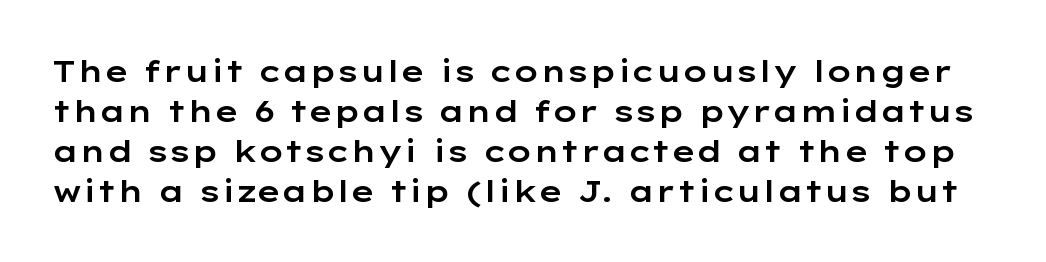
Q: Is the text italic (slanted)? A: No, it is upright.
Q: Is the typeface a serif or a sans-serif typeface? A: Sans-serif.
Q: Is the text underlined? A: No.
Q: Is the spacing between letters normal or unusually wide? A: Normal.
Q: Is the spacing between lines tight, normal or loose? A: Normal.
Q: Width (condensed, normal, or wide)? A: Wide.
Q: Stroke contrast? A: Low.
Q: x-height? A: Medium.
Q: Monospaced? A: No.
